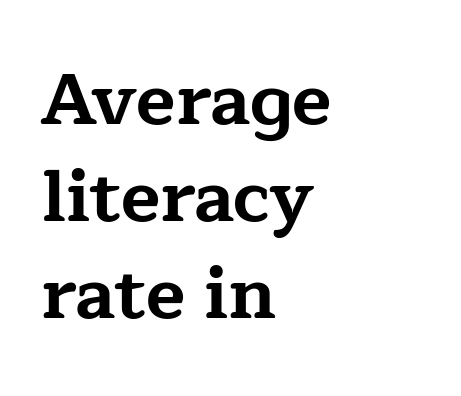
The typesetting leans heavy: a genuine bold. Do the characters align in a grid? No, the font is proportional. Quick note: not italic, upright. The words here are not underlined.
